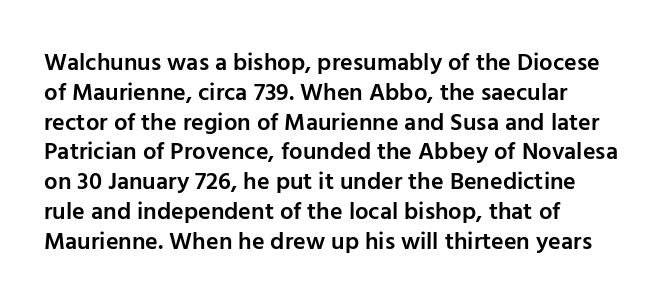
The image shows 24 px text type, upright; set left-aligned, line spacing 1.24x, normal letter spacing, not underlined.
